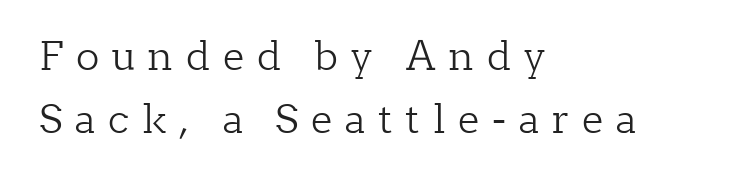
No letter is thick-stroked: the sample isn't bold. These lines stack with their left ends in a neat column. Ordinary non-slanted type is in use. Here the designer chose a conventional face with non-uniform glyph widths. Characters follow at a spacing far wider than the type designer built in.
